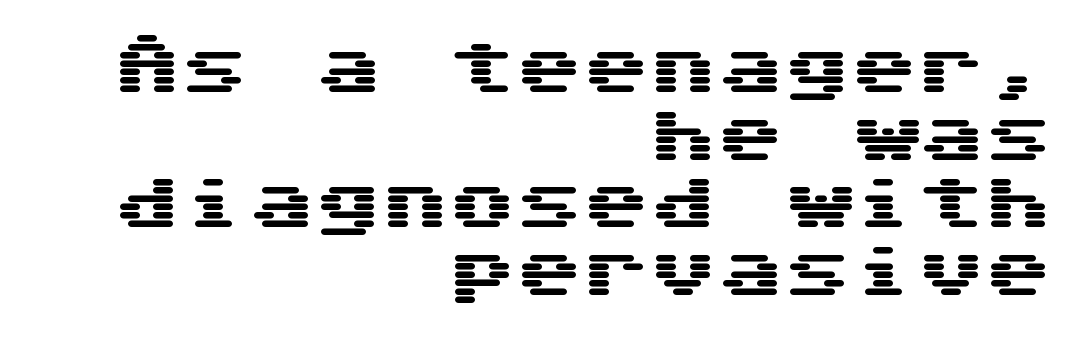
{"serif": "no", "italic": "no", "width": "wide", "stroke_contrast": "medium", "x_height": "medium", "monospaced": "yes", "underline": "no", "align": "right", "line_spacing": "tight", "line_spacing_ratio": 1.01, "letter_spacing": "normal", "letter_spacing_em": 0.0, "glyph_px": 67}
